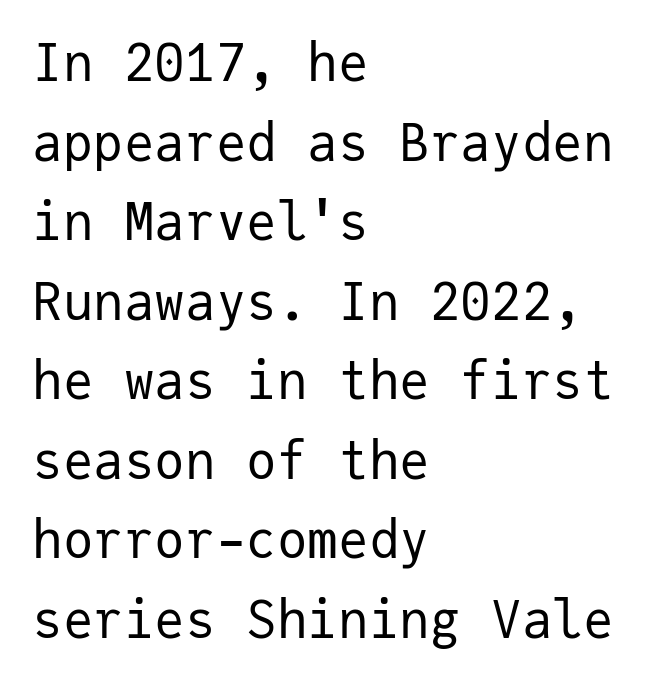
The image shows 51 px regular-weight sans-serif type, upright, monospaced; set left-aligned, normal line spacing (1.56x), normal letter spacing, not underlined; low stroke contrast and a medium x-height.
